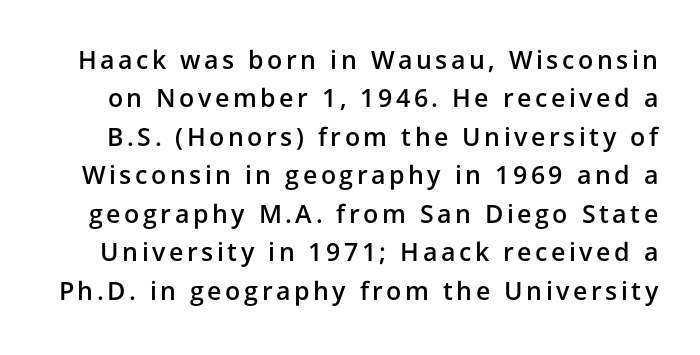
The image shows 25 px text type, upright; set normal line spacing (1.54x), not underlined.
